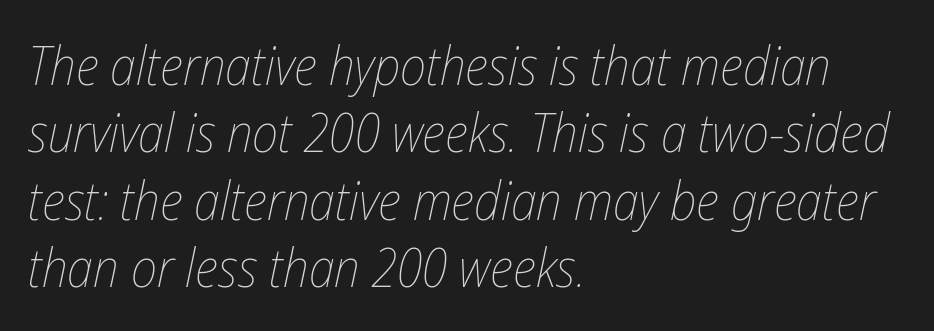
The image shows 53 px thin, condensed type, italic (leaning right); set left-aligned, normal line spacing (1.27x), normal letter spacing, not underlined; low stroke contrast and a medium x-height.
